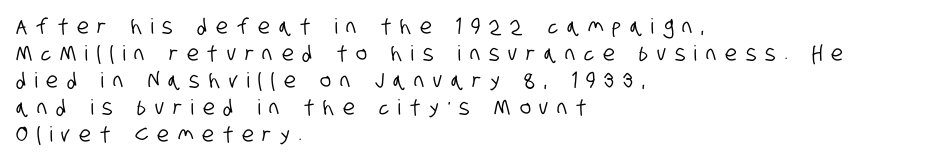
Q: Is the text underlined? A: No.
Q: How is the paragraph aligned? A: Left-aligned.
Q: Is the spacing between letters normal or unusually wide? A: Unusually wide.
Q: Is the spacing between lines tight, normal or loose? A: Normal.
